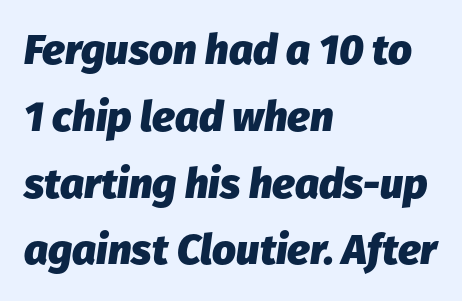
Is the letter spacing exaggerated? No — it looks like the ordinary default. Is there much room between lines? A standard amount, neither cramped nor airy. Note the varied advance widths — an 'i' is clearly narrower than an 'm'. Every letter is thick-stroked: bold, no question.
